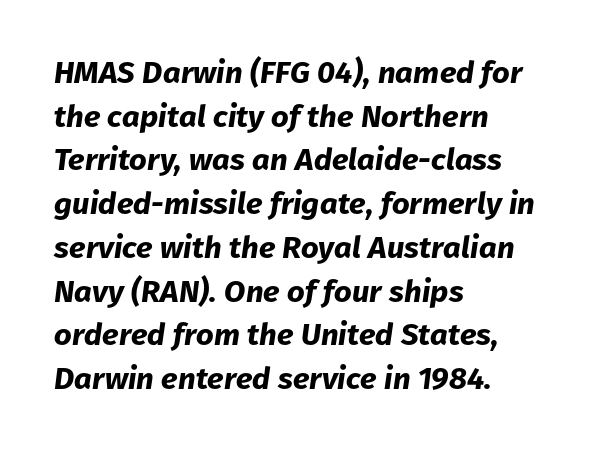
{"italic": "yes", "lean": "right", "slant_degrees": 8, "bold": "yes", "weight": "bold", "width": "normal", "stroke_contrast": "low", "x_height": "medium", "monospaced": "no", "underline": "no", "align": "left", "line_spacing": "normal", "line_spacing_ratio": 1.41, "letter_spacing": "normal", "letter_spacing_em": 0.0, "glyph_px": 31}
